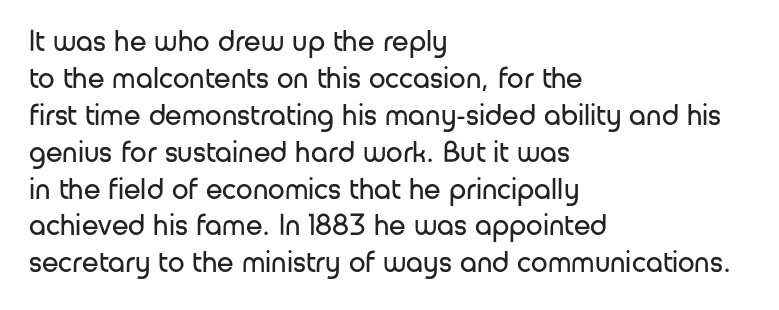
Descender tails drop into unmarked territory. The rendering shows plain stroke endings on the letterforms — a sans-serif design. Weight class: somewhere from thin through regular. No italicization has been applied; the sample stays upright.
